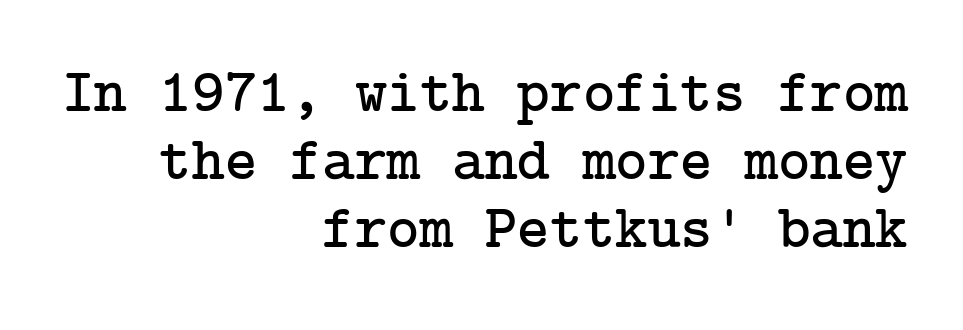
Q: Is the text italic (slanted)? A: No, it is upright.
Q: Is the typeface a serif or a sans-serif typeface? A: Serif.
Q: Is the text underlined? A: No.
Q: How is the paragraph aligned? A: Right-aligned.
Q: Is the spacing between letters normal or unusually wide? A: Normal.
Q: Is the spacing between lines tight, normal or loose? A: Tight.
Q: Width (condensed, normal, or wide)? A: Normal.
Q: Stroke contrast? A: Low.
Q: x-height? A: Medium.
